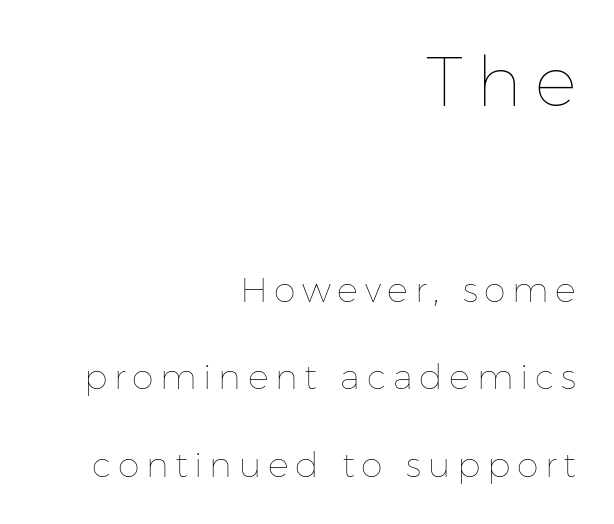
Q: Is the text bold? A: No.
Q: Is the text italic (slanted)? A: No, it is upright.
Q: Is the text underlined? A: No.
Q: How is the paragraph aligned? A: Right-aligned.
Q: Is the spacing between lines tight, normal or loose? A: Loose.
Q: Which block of text is set in a larger size, the first (top) or the second (bottom)? A: The first (top) one.
Q: Width (condensed, normal, or wide)? A: Normal.
Q: Stroke contrast? A: Low.
Q: x-height? A: Medium.
Q: Monospaced? A: No.
